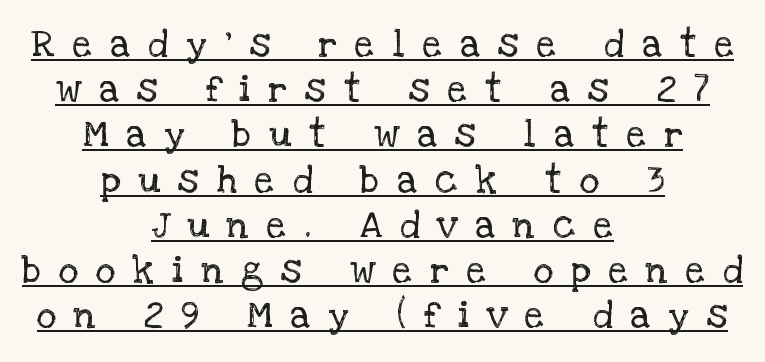
Notice how the passage keeps no hard edge, just a central spine. You can tell it's not italic because the verticals are truly vertical. This rendering widens character spacing well past its baseline value. Is there an underline? Yes — a line sits under the letters.
